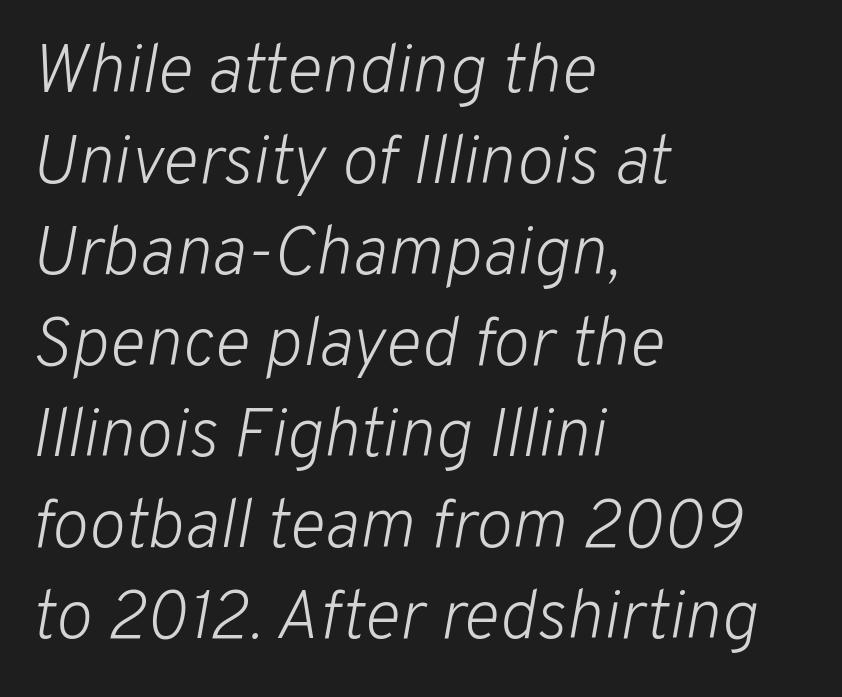
The image shows 69 px light type, italic (leaning right); set left-aligned, normal line spacing (1.32x), normal letter spacing, not underlined; low stroke contrast and a medium x-height.
